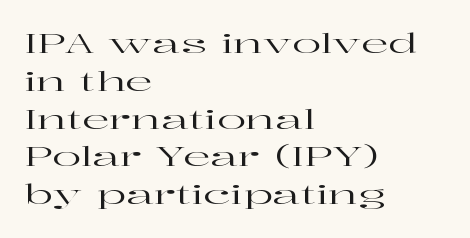
The ragged edge is on the right, which tells us the setting is flush left. Underline: absent. Does the leading feel generous? No, just average. The type is set solid horizontally, with unmodified tracking.
